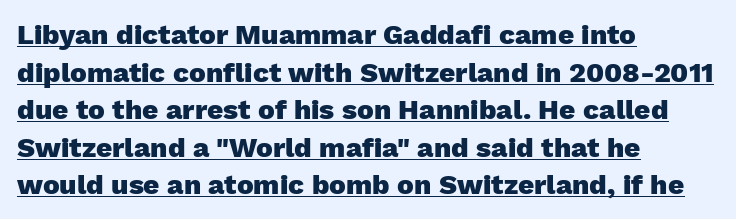
{"serif": "no", "italic": "no", "bold": "yes", "weight": "heavy", "width": "normal", "stroke_contrast": "low", "x_height": "medium", "monospaced": "no", "underline": "yes", "align": "left", "line_spacing": "normal", "line_spacing_ratio": 1.34, "letter_spacing": "normal", "letter_spacing_em": 0.0, "glyph_px": 28}
